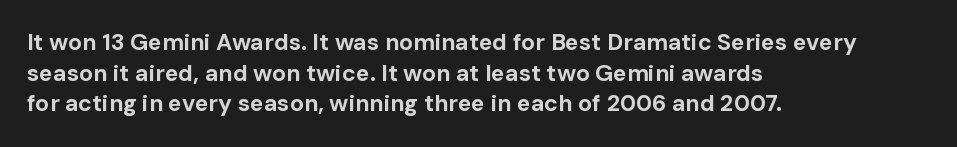
Q: Is the text bold? A: Yes.
Q: Is the text italic (slanted)? A: No, it is upright.
Q: Is the text underlined? A: No.
Q: How is the paragraph aligned? A: Left-aligned.
Q: Is the spacing between letters normal or unusually wide? A: Normal.
Q: Is the spacing between lines tight, normal or loose? A: Normal.
